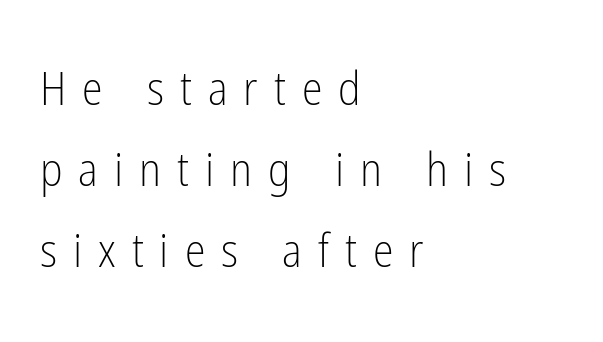
Q: Is the text bold? A: No.
Q: Is the text italic (slanted)? A: No, it is upright.
Q: Is the typeface a serif or a sans-serif typeface? A: Sans-serif.
Q: Is the text underlined? A: No.
Q: How is the paragraph aligned? A: Left-aligned.
Q: Is the spacing between letters normal or unusually wide? A: Unusually wide.
Q: Width (condensed, normal, or wide)? A: Condensed.
Q: Stroke contrast? A: Low.
Q: x-height? A: Medium.
Q: Monospaced? A: No.
